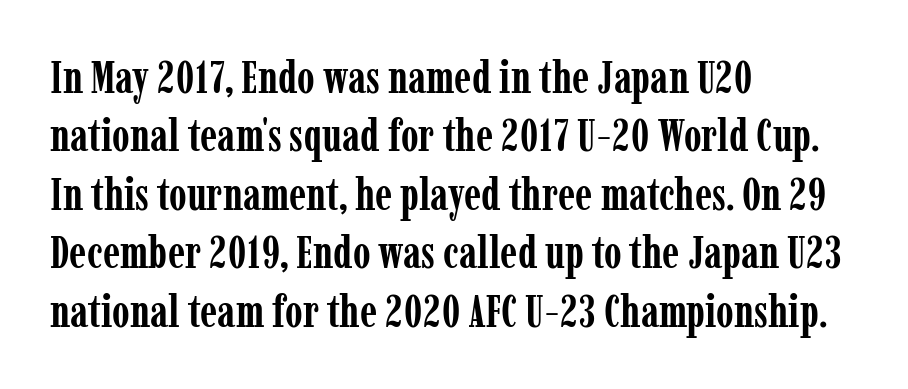
{"serif": "yes", "italic": "no", "bold": "yes", "weight": "semibold", "width": "condensed", "stroke_contrast": "low", "x_height": "medium", "monospaced": "no", "underline": "no", "align": "left", "line_spacing": "normal", "line_spacing_ratio": 1.3, "letter_spacing": "normal", "letter_spacing_em": 0.0, "glyph_px": 45}
